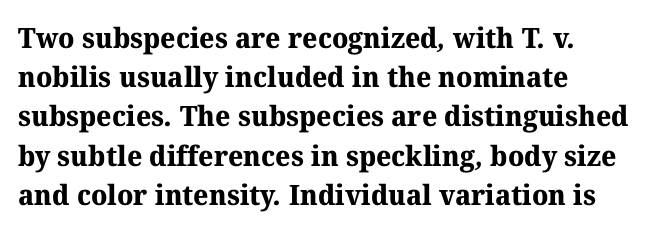
{"serif": "yes", "bold": "yes", "weight": "bold", "width": "normal", "stroke_contrast": "medium", "x_height": "medium", "monospaced": "no", "underline": "no", "line_spacing": "normal", "line_spacing_ratio": 1.4, "letter_spacing": "normal", "letter_spacing_em": 0.0, "glyph_px": 28}
